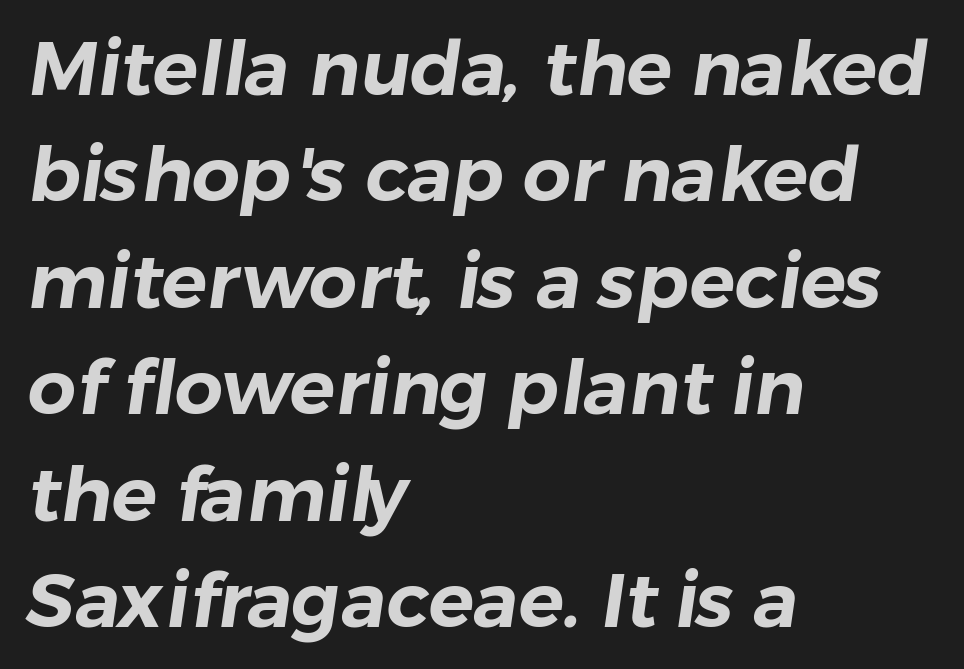
Q: Is the typeface a serif or a sans-serif typeface? A: Sans-serif.
Q: Is the text underlined? A: No.
Q: How is the paragraph aligned? A: Left-aligned.
Q: Is the spacing between letters normal or unusually wide? A: Normal.
Q: Is the spacing between lines tight, normal or loose? A: Normal.
Q: Width (condensed, normal, or wide)? A: Normal.
Q: Stroke contrast? A: Low.
Q: x-height? A: Medium.
Q: Monospaced? A: No.
